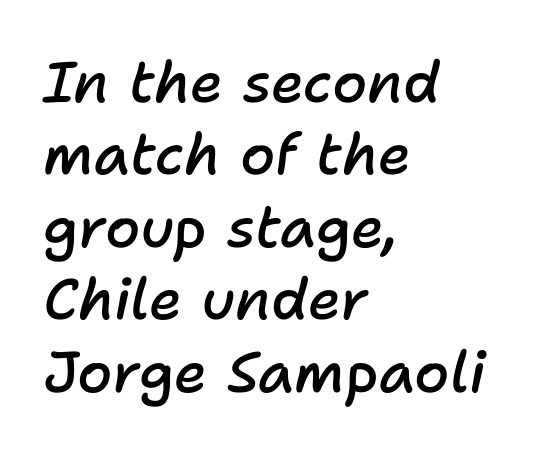
Q: Is the text bold? A: Semi-bold.
Q: Is the text italic (slanted)? A: Yes, it leans right by about 11 degrees.
Q: Is the text underlined? A: No.
Q: How is the paragraph aligned? A: Left-aligned.
Q: Is the spacing between letters normal or unusually wide? A: Normal.
Q: Is the spacing between lines tight, normal or loose? A: Normal.
Q: Width (condensed, normal, or wide)? A: Normal.
Q: Stroke contrast? A: Low.
Q: x-height? A: Medium.
Q: Monospaced? A: No.
